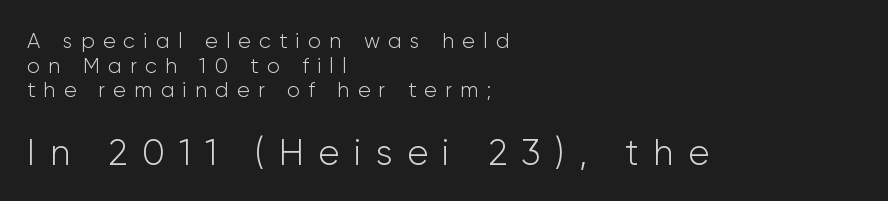
The image shows 36 px light sans-serif type, upright; set left-aligned, line spacing 1.17x, unusually wide letter spacing (+0.4 em), not underlined; the second (bottom) block is 1.71x larger; low stroke contrast and a medium x-height.
